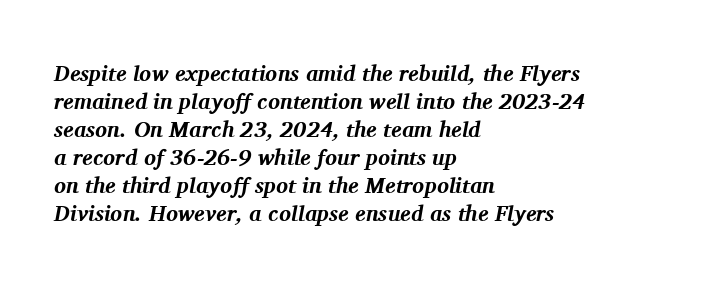
The image shows 22 px bold type, italic (leaning right); set left-aligned, normal line spacing (1.27x), normal letter spacing, not underlined.
